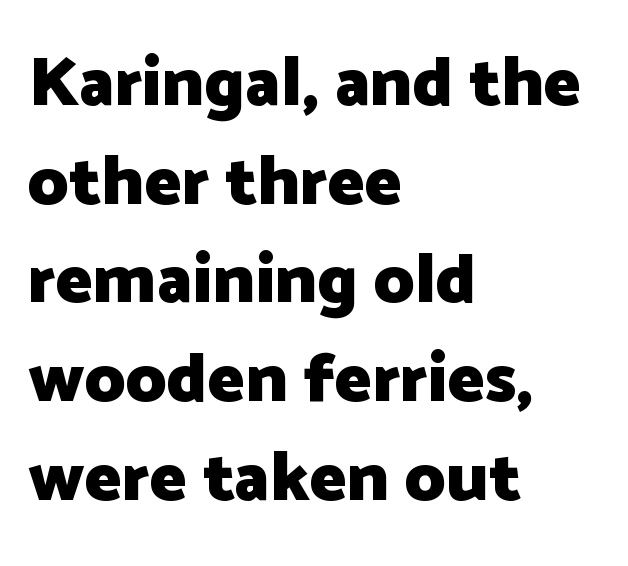
Q: Is the text bold? A: Yes.
Q: Is the text italic (slanted)? A: No, it is upright.
Q: Is the typeface a serif or a sans-serif typeface? A: Sans-serif.
Q: Is the text underlined? A: No.
Q: How is the paragraph aligned? A: Left-aligned.
Q: Is the spacing between letters normal or unusually wide? A: Normal.
Q: Is the spacing between lines tight, normal or loose? A: Normal.
Q: Width (condensed, normal, or wide)? A: Normal.
Q: Stroke contrast? A: Low.
Q: x-height? A: Medium.
Q: Monospaced? A: No.
